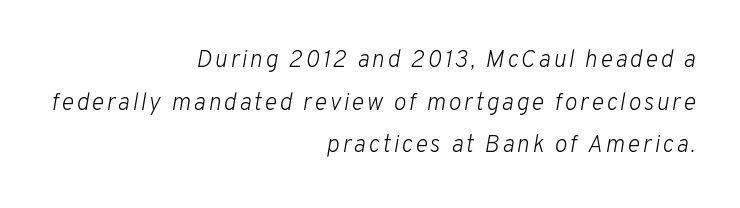
The image shows 24 px text type, italic (leaning right); set right-aligned, line spacing 1.78x, not underlined.
